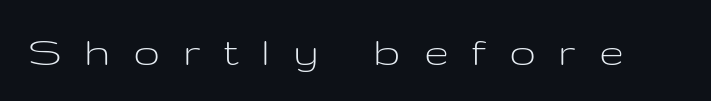
The image shows 45 px light, wide sans-serif type, upright; set unusually wide letter spacing (+0.5 em), not underlined; low stroke contrast and a medium x-height.
